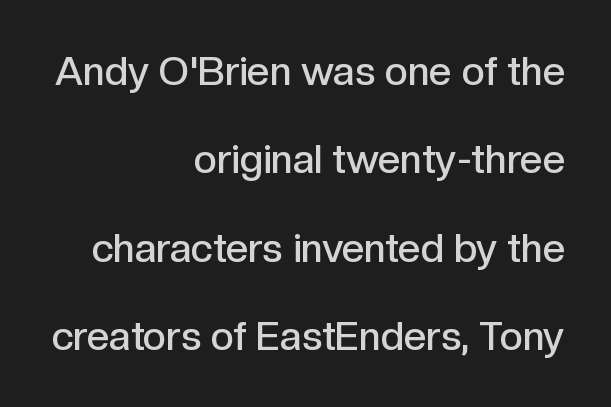
{"serif": "no", "italic": "no", "bold": "semi", "weight": "semibold", "width": "normal", "x_height": "medium", "monospaced": "no", "underline": "no", "align": "right", "line_spacing": "loose", "line_spacing_ratio": 2.21, "letter_spacing": "normal", "letter_spacing_em": 0.0, "glyph_px": 40}
